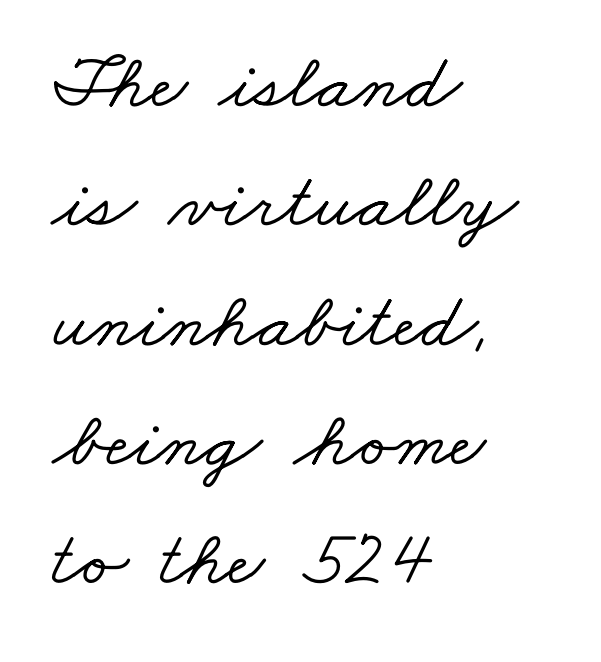
Q: Is the typeface a serif or a sans-serif typeface? A: Serif.
Q: Is the text underlined? A: No.
Q: How is the paragraph aligned? A: Left-aligned.
Q: Is the spacing between letters normal or unusually wide? A: Normal.
Q: Is the spacing between lines tight, normal or loose? A: Normal.
Q: Width (condensed, normal, or wide)? A: Wide.
Q: Stroke contrast? A: Low.
Q: x-height? A: Small.
Q: Monospaced? A: No.
